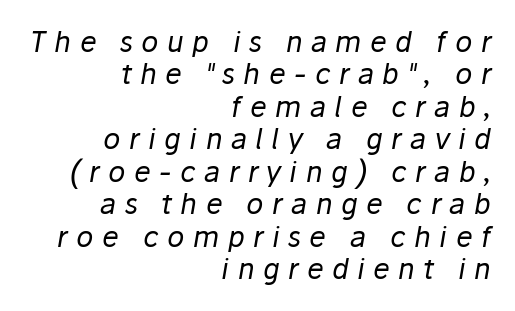
Q: Is the text bold? A: No.
Q: Is the text italic (slanted)? A: Yes, it leans right by about 10 degrees.
Q: Is the text underlined? A: No.
Q: How is the paragraph aligned? A: Right-aligned.
Q: Is the spacing between letters normal or unusually wide? A: Unusually wide.
Q: Width (condensed, normal, or wide)? A: Normal.
Q: Stroke contrast? A: Low.
Q: x-height? A: Medium.
Q: Monospaced? A: No.
